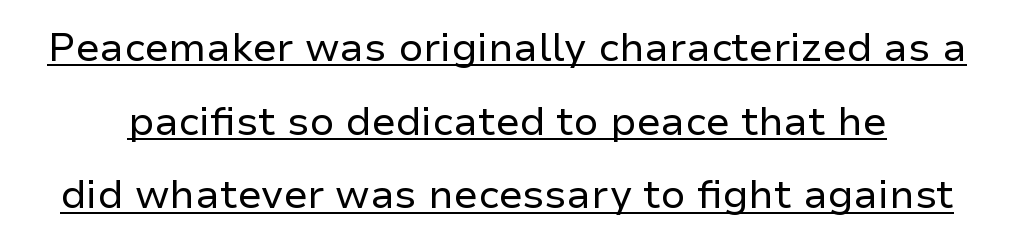
The image shows 40 px regular-weight sans-serif type, upright; set line spacing 1.84x, normal letter spacing, underlined; low stroke contrast and a medium x-height.
